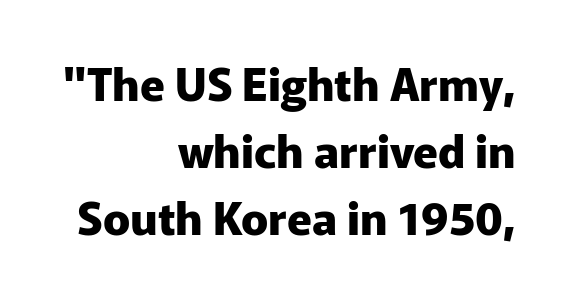
Q: Is the text bold? A: Yes.
Q: Is the text italic (slanted)? A: No, it is upright.
Q: Is the typeface a serif or a sans-serif typeface? A: Sans-serif.
Q: Is the text underlined? A: No.
Q: How is the paragraph aligned? A: Right-aligned.
Q: Is the spacing between letters normal or unusually wide? A: Normal.
Q: Is the spacing between lines tight, normal or loose? A: Normal.
Q: Width (condensed, normal, or wide)? A: Normal.
Q: Stroke contrast? A: Low.
Q: x-height? A: Medium.
Q: Monospaced? A: No.
